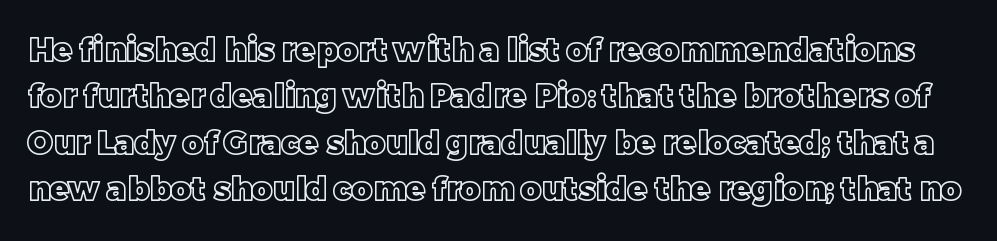
{"italic": "no", "width": "normal", "x_height": "large", "monospaced": "no", "underline": "no", "line_spacing": "normal", "line_spacing_ratio": 1.45, "letter_spacing": "normal", "letter_spacing_em": 0.0, "glyph_px": 32}
